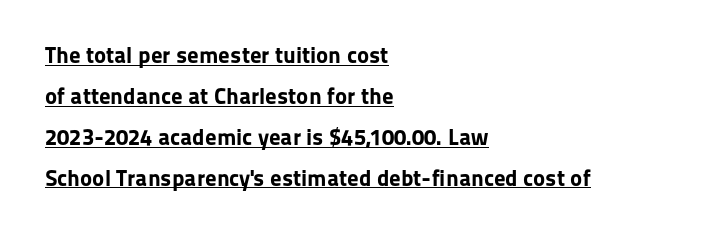
Q: Is the text bold? A: Yes.
Q: Is the text italic (slanted)? A: No, it is upright.
Q: Is the text underlined? A: Yes.
Q: How is the paragraph aligned? A: Left-aligned.
Q: Is the spacing between letters normal or unusually wide? A: Normal.
